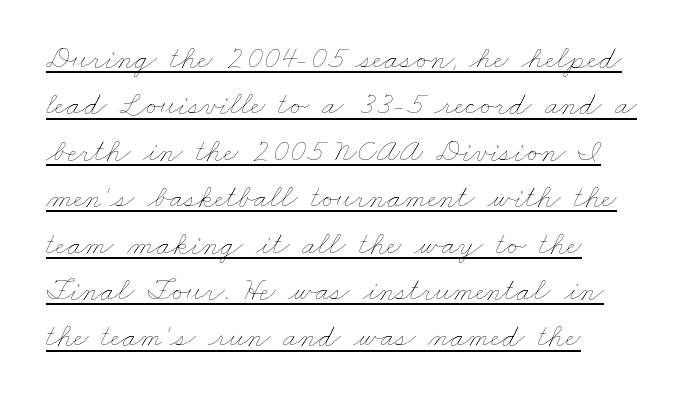
Q: Is the text bold? A: No.
Q: Is the text underlined? A: Yes.
Q: How is the paragraph aligned? A: Left-aligned.
Q: Is the spacing between letters normal or unusually wide? A: Normal.
Q: Is the spacing between lines tight, normal or loose? A: Normal.
Q: Width (condensed, normal, or wide)? A: Wide.
Q: Stroke contrast? A: Low.
Q: x-height? A: Small.
Q: Monospaced? A: No.
